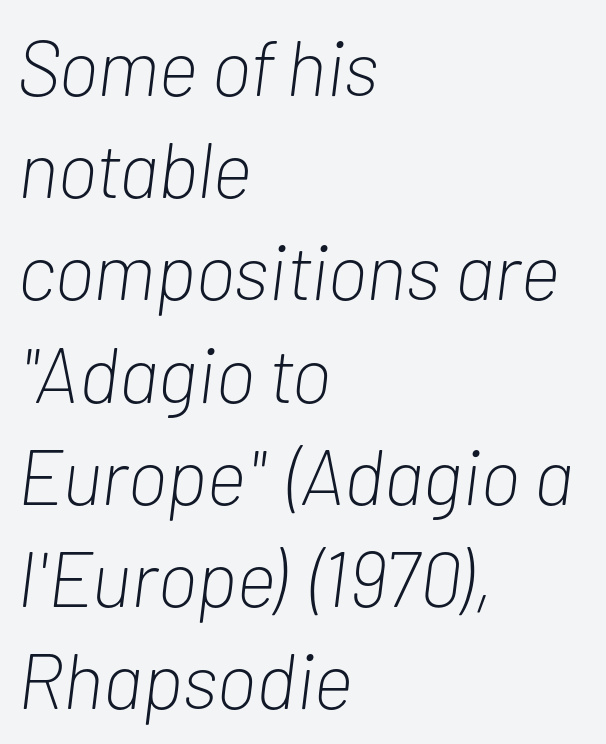
Q: Is the text bold? A: No.
Q: Is the text italic (slanted)? A: Yes, it leans right by about 7 degrees.
Q: Is the text underlined? A: No.
Q: How is the paragraph aligned? A: Left-aligned.
Q: Is the spacing between letters normal or unusually wide? A: Normal.
Q: Is the spacing between lines tight, normal or loose? A: Normal.
Q: Width (condensed, normal, or wide)? A: Condensed.
Q: Stroke contrast? A: Low.
Q: x-height? A: Medium.
Q: Monospaced? A: No.
